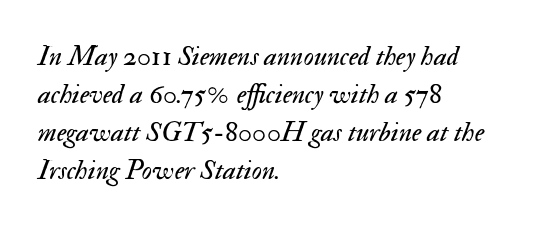
The image shows 28 px regular-weight type, italic (leaning right); set left-aligned, normal line spacing (1.36x), normal letter spacing, not underlined; medium stroke contrast and a small x-height.
